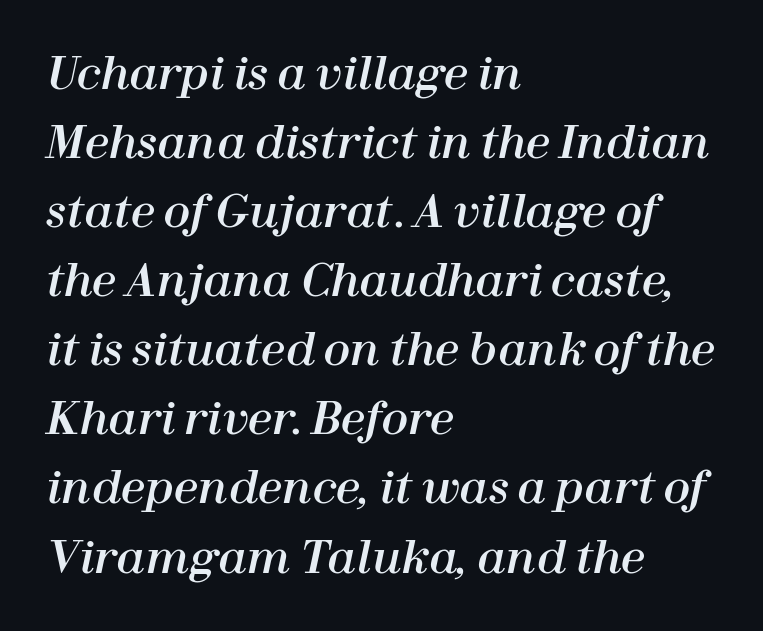
The image shows 44 px text type, italic (leaning right); set left-aligned, normal line spacing (1.57x), normal letter spacing, not underlined; high stroke contrast and a medium x-height.
